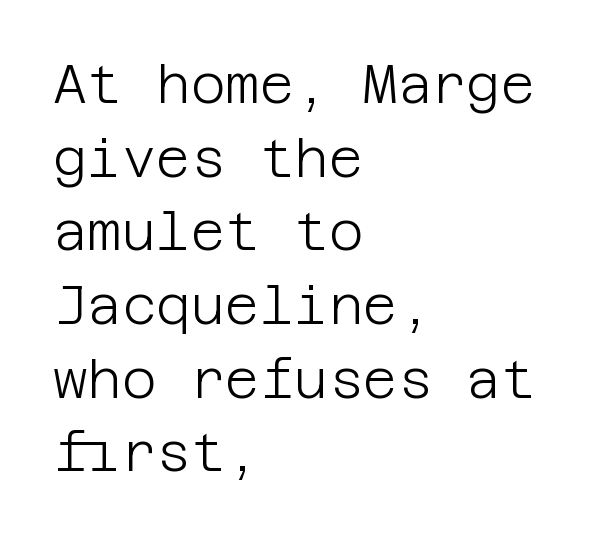
The leading is moderate, giving the passage an even texture. Tracking value appears to be zero — textbook default spacing. Upright lettering throughout. Casual observation: everything's shoved over to the left. Stroke terminals: plain, sans-serif.
